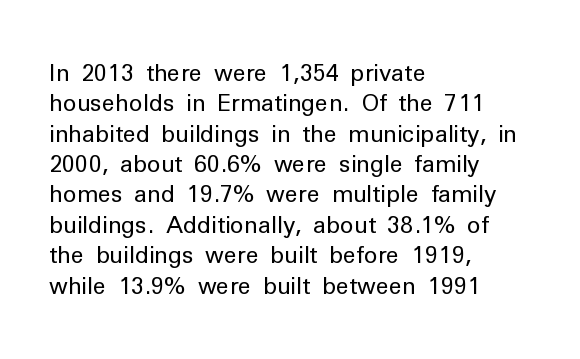
The space directly below the letters is spotless. Caption: standard tracking, unaltered. Vertically, the passage feels balanced, rows spaced as you'd expect. Does the lettering tilt? It doesn't — this is upright.
